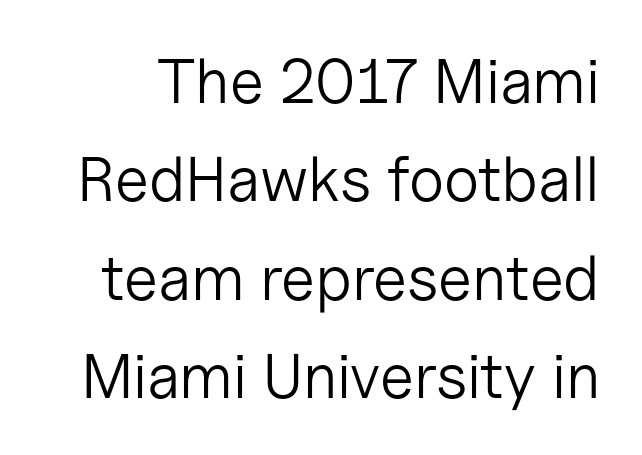
The image shows 63 px light sans-serif type, upright; set normal line spacing (1.56x), normal letter spacing, not underlined; low stroke contrast and a medium x-height.
